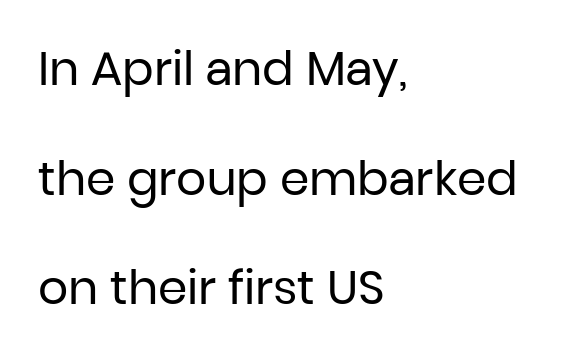
Q: Is the text bold? A: No.
Q: Is the text italic (slanted)? A: No, it is upright.
Q: Is the typeface a serif or a sans-serif typeface? A: Sans-serif.
Q: Is the text underlined? A: No.
Q: How is the paragraph aligned? A: Left-aligned.
Q: Is the spacing between letters normal or unusually wide? A: Normal.
Q: Is the spacing between lines tight, normal or loose? A: Loose.
Q: Width (condensed, normal, or wide)? A: Normal.
Q: Stroke contrast? A: Low.
Q: x-height? A: Medium.
Q: Monospaced? A: No.
